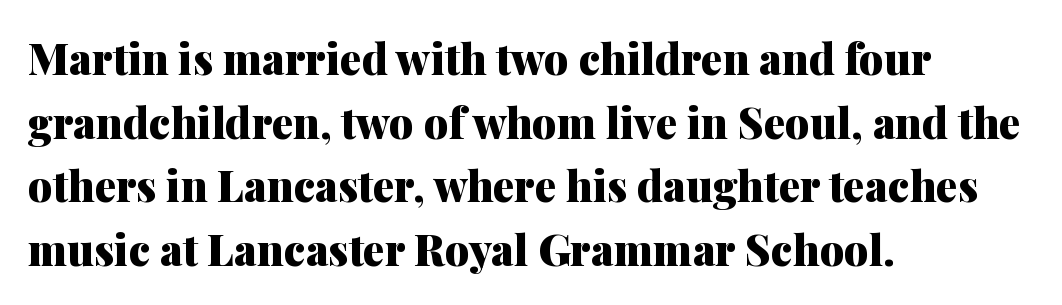
{"serif": "yes", "italic": "no", "bold": "yes", "weight": "heavy", "width": "normal", "stroke_contrast": "medium", "x_height": "medium", "monospaced": "no", "underline": "no", "align": "left", "line_spacing": "normal", "line_spacing_ratio": 1.48, "letter_spacing": "normal", "letter_spacing_em": 0.0, "glyph_px": 43}
